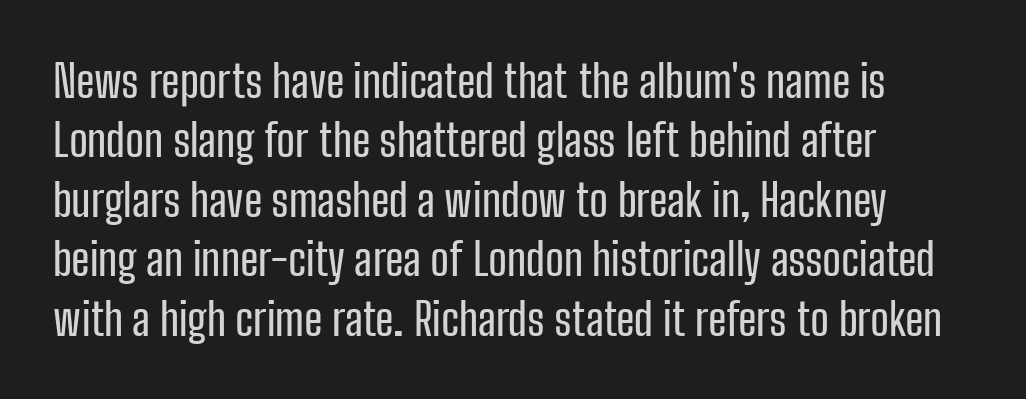
The image shows 45 px condensed sans-serif type, upright; set left-aligned, normal line spacing (1.32x), normal letter spacing, not underlined; low stroke contrast and a medium x-height.
